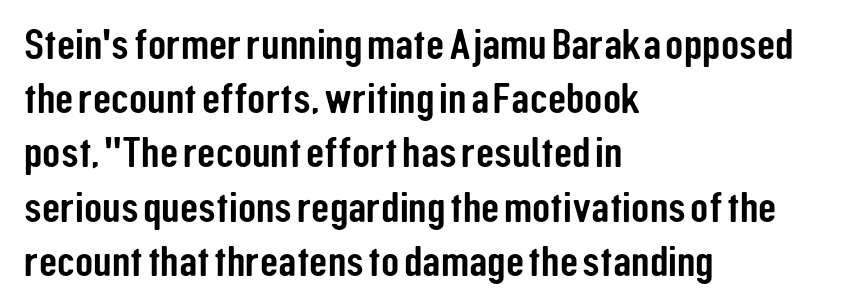
Q: Is the text italic (slanted)? A: No, it is upright.
Q: Is the typeface a serif or a sans-serif typeface? A: Sans-serif.
Q: Is the text underlined? A: No.
Q: How is the paragraph aligned? A: Left-aligned.
Q: Is the spacing between letters normal or unusually wide? A: Normal.
Q: Is the spacing between lines tight, normal or loose? A: Normal.
Q: Width (condensed, normal, or wide)? A: Condensed.
Q: Stroke contrast? A: Low.
Q: x-height? A: Medium.
Q: Monospaced? A: No.
